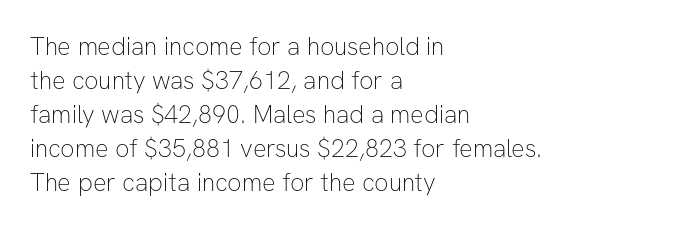
A normal amount of white space separates one row of letters from the next. Honestly, the letter spacing is just normal — you wouldn't notice it. The font's upright variant was chosen for this text. Is this a heavy cut? Hardly; it is regular or lighter. Caption: multi-line text, flush left, ragged right.
